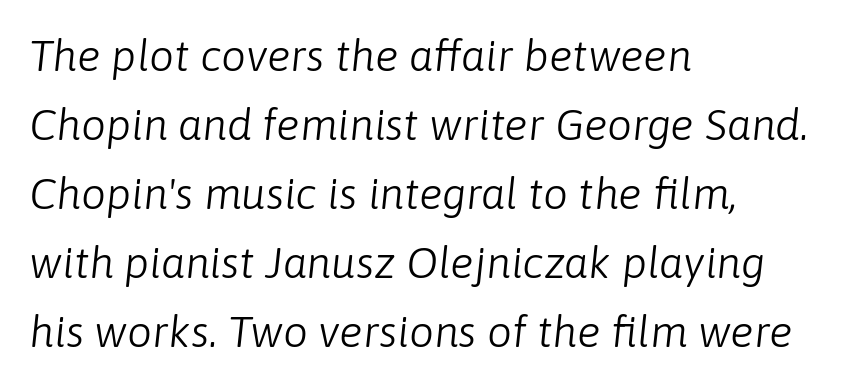
Q: Is the text bold? A: No.
Q: Is the text italic (slanted)? A: Yes, it leans right by about 6 degrees.
Q: Is the text underlined? A: No.
Q: How is the paragraph aligned? A: Left-aligned.
Q: Is the spacing between letters normal or unusually wide? A: Normal.
Q: Is the spacing between lines tight, normal or loose? A: Normal.
Q: Width (condensed, normal, or wide)? A: Normal.
Q: Stroke contrast? A: Low.
Q: x-height? A: Medium.
Q: Monospaced? A: No.
